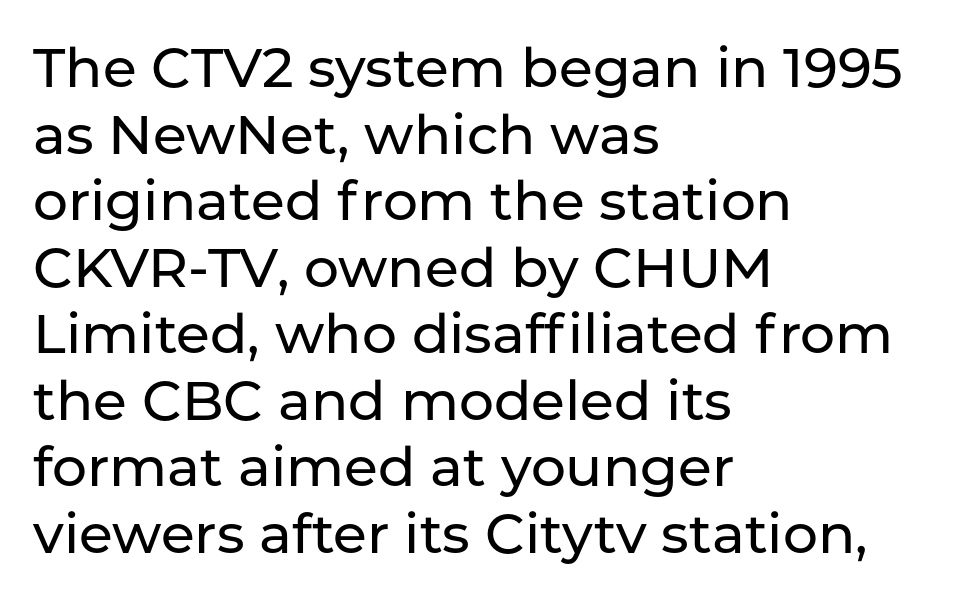
Each word holds together tightly as a unit, with standard inter-letter gaps. The font's upright variant was chosen for this text. A typesetter would call this proportional, since set widths differ per character. Unmarked baselines from the first word to the last.
